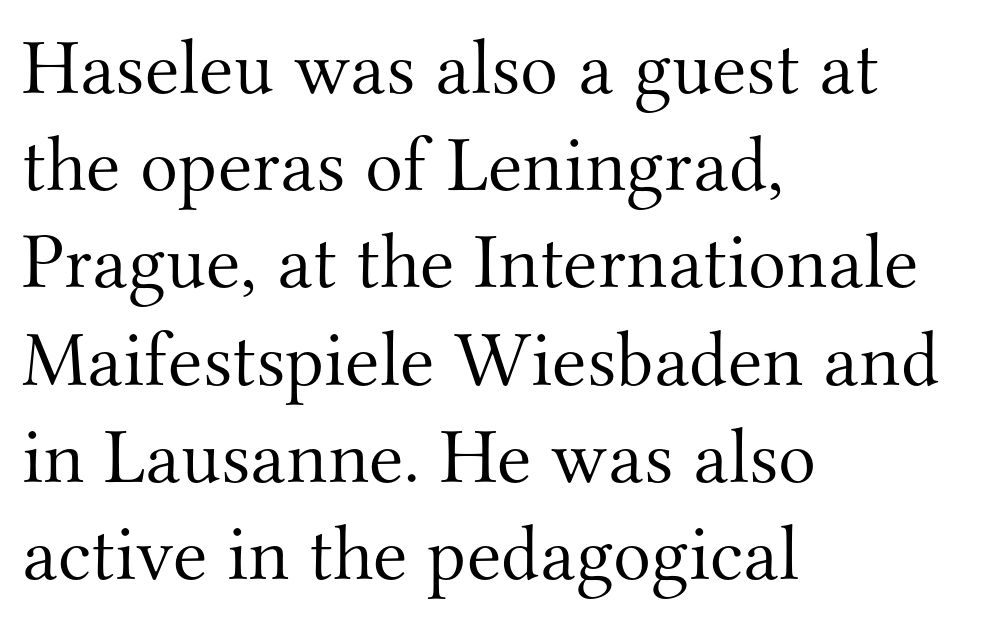
{"serif": "yes", "italic": "no", "bold": "no", "weight": "light", "width": "normal", "stroke_contrast": "medium", "x_height": "small", "monospaced": "no", "underline": "no", "align": "left", "line_spacing_ratio": 1.23, "letter_spacing": "normal", "letter_spacing_em": 0.0, "glyph_px": 79}
